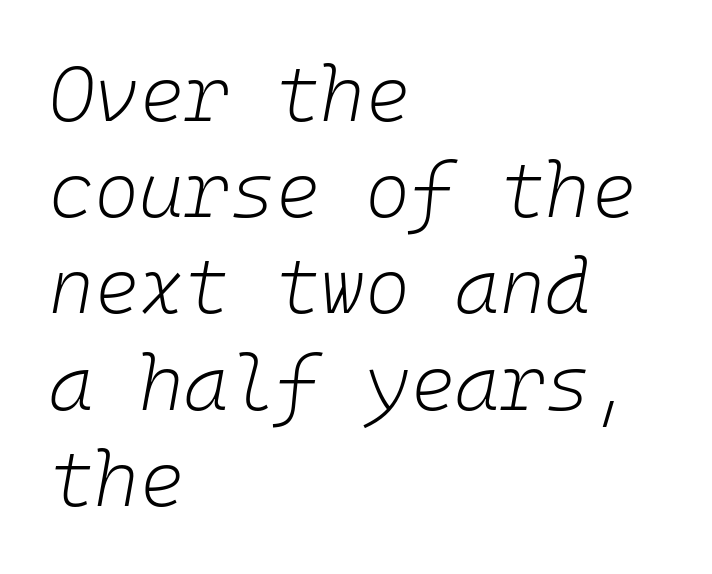
Students, observe: this is what conventionally led text looks like. A typesetter would call this monospace, since all characters share one set width. The compositor pushed each line to the left boundary. The gaps between neighbouring characters are ordinary and unremarkable. Underline: absent.
